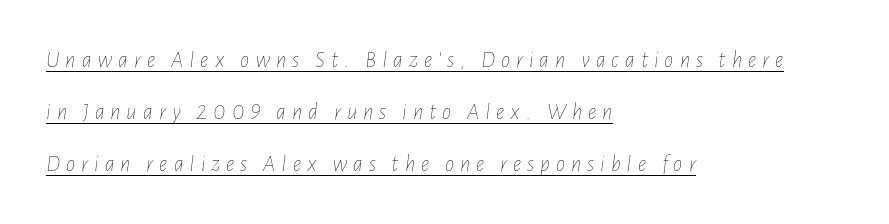
{"italic": "yes", "lean": "right", "slant_degrees": 7, "bold": "no", "underline": "yes", "align": "left", "line_spacing": "loose", "line_spacing_ratio": 2.26, "letter_spacing": "wide", "letter_spacing_em": 0.26, "glyph_px": 23}
